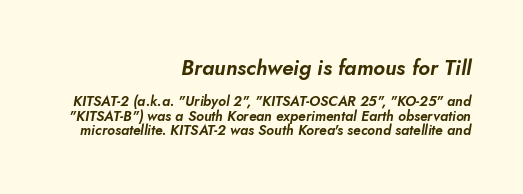
The image shows 21 px text type, italic (leaning right); set right-aligned, tight line spacing (1.05x), normal letter spacing, not underlined; the first (top) block is 1.5x larger.
